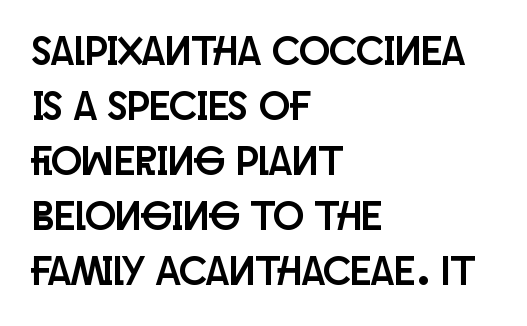
{"serif": "no", "italic": "no", "width": "condensed", "stroke_contrast": "low", "x_height": "large", "monospaced": "no", "underline": "no", "align": "left", "line_spacing": "normal", "line_spacing_ratio": 1.34, "letter_spacing": "normal", "letter_spacing_em": 0.0, "glyph_px": 41}
